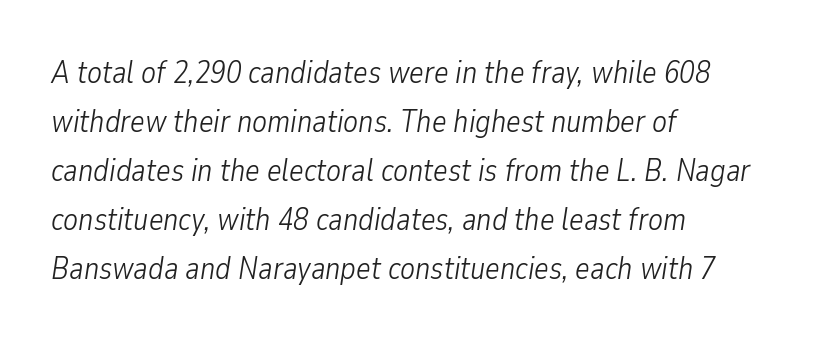
{"italic": "yes", "lean": "right", "slant_degrees": 9, "bold": "no", "weight": "light", "width": "condensed", "stroke_contrast": "low", "x_height": "medium", "monospaced": "no", "underline": "no", "align": "left", "line_spacing": "normal", "line_spacing_ratio": 1.58, "letter_spacing": "normal", "letter_spacing_em": 0.0, "glyph_px": 31}
